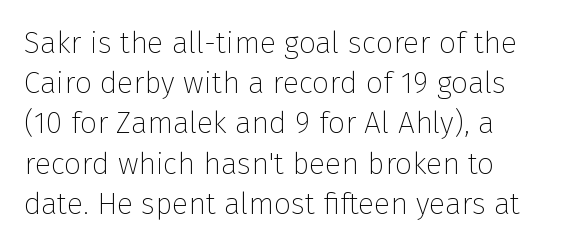
Q: Is the text bold? A: No.
Q: Is the text italic (slanted)? A: No, it is upright.
Q: Is the typeface a serif or a sans-serif typeface? A: Sans-serif.
Q: Is the text underlined? A: No.
Q: Is the spacing between letters normal or unusually wide? A: Normal.
Q: Is the spacing between lines tight, normal or loose? A: Normal.
Q: Width (condensed, normal, or wide)? A: Normal.
Q: Stroke contrast? A: Low.
Q: x-height? A: Medium.
Q: Monospaced? A: No.
